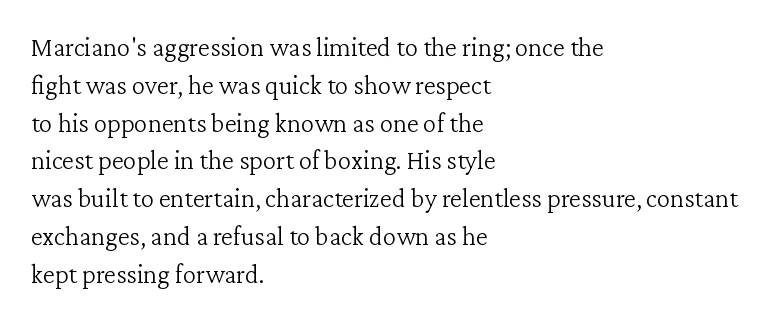
The image shows 27 px text type, upright; set left-aligned, normal line spacing (1.4x), normal letter spacing, not underlined.
